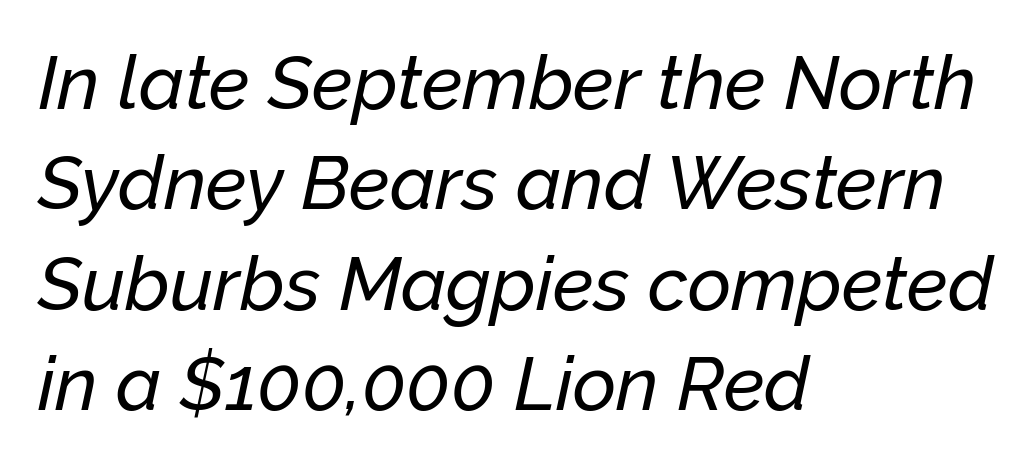
Q: Is the text italic (slanted)? A: Yes, it leans right by about 12 degrees.
Q: Is the text underlined? A: No.
Q: How is the paragraph aligned? A: Left-aligned.
Q: Is the spacing between letters normal or unusually wide? A: Normal.
Q: Is the spacing between lines tight, normal or loose? A: Normal.
Q: Width (condensed, normal, or wide)? A: Normal.
Q: Stroke contrast? A: Low.
Q: x-height? A: Medium.
Q: Monospaced? A: No.
